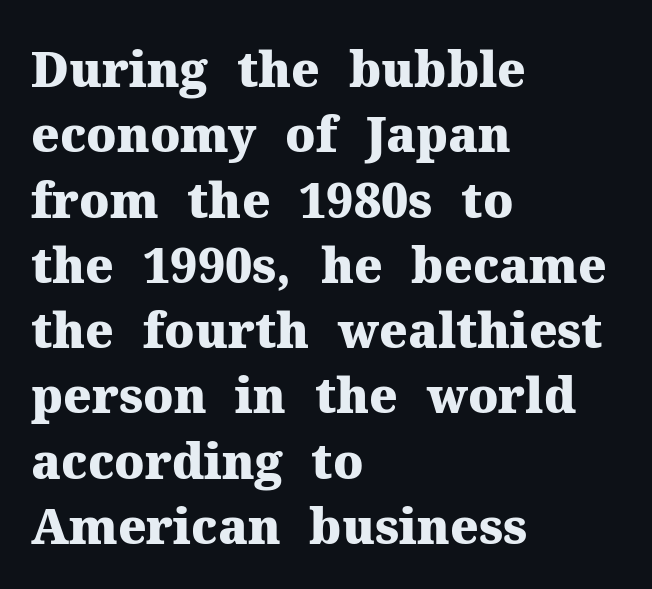
{"serif": "yes", "italic": "no", "bold": "yes", "weight": "heavy", "width": "normal", "stroke_contrast": "medium", "x_height": "medium", "monospaced": "no", "underline": "no", "align": "left", "line_spacing": "normal", "line_spacing_ratio": 1.36, "letter_spacing": "normal", "letter_spacing_em": 0.0, "glyph_px": 48}
